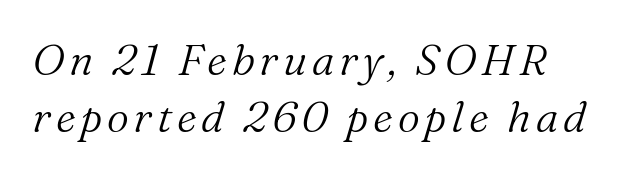
The image shows 43 px light serif type, italic (leaning right); set normal line spacing (1.32x), not underlined; medium stroke contrast and a medium x-height.
